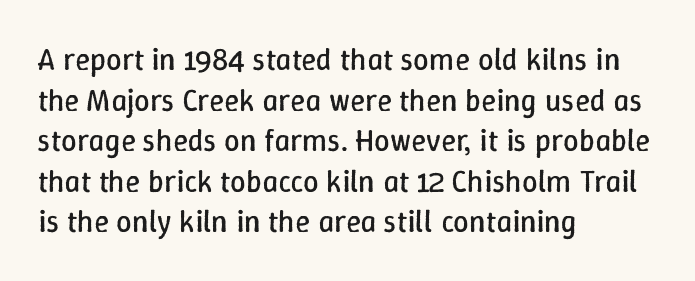
{"italic": "no", "bold": "no", "weight": "regular", "width": "normal", "stroke_contrast": "low", "x_height": "medium", "monospaced": "no", "underline": "no", "align": "left", "line_spacing": "normal", "line_spacing_ratio": 1.31, "letter_spacing": "normal", "letter_spacing_em": 0.0, "glyph_px": 31}
